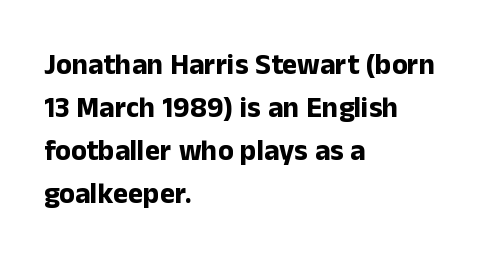
The image shows 29 px bold sans-serif type, upright; set left-aligned, normal line spacing (1.48x), normal letter spacing, not underlined; low stroke contrast and a medium x-height.
